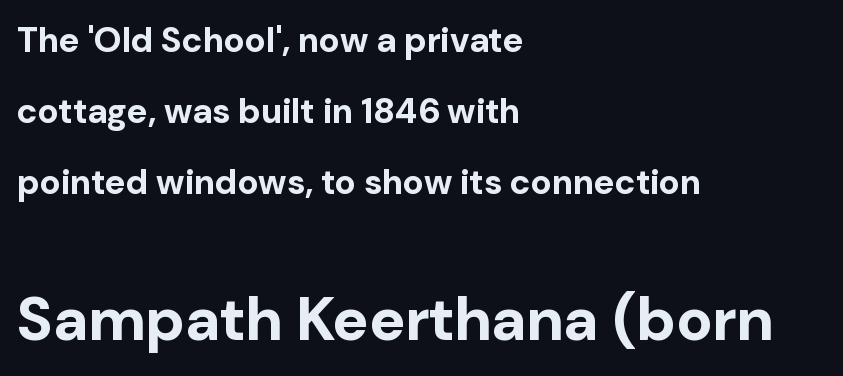
{"serif": "no", "italic": "no", "bold": "yes", "weight": "bold", "width": "normal", "stroke_contrast": "low", "x_height": "medium", "monospaced": "no", "underline": "no", "align": "left", "line_spacing": "loose", "line_spacing_ratio": 2.03, "letter_spacing": "normal", "letter_spacing_em": 0.0, "larger_block": "second", "size_ratio": 1.74, "glyph_px": 61}
